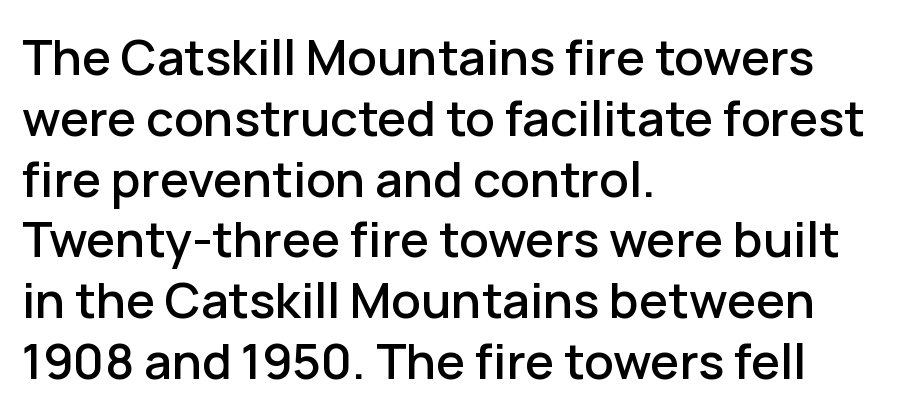
{"serif": "no", "italic": "no", "width": "normal", "stroke_contrast": "low", "x_height": "medium", "monospaced": "no", "underline": "no", "align": "left", "line_spacing_ratio": 1.24, "letter_spacing": "normal", "letter_spacing_em": 0.0, "glyph_px": 49}
